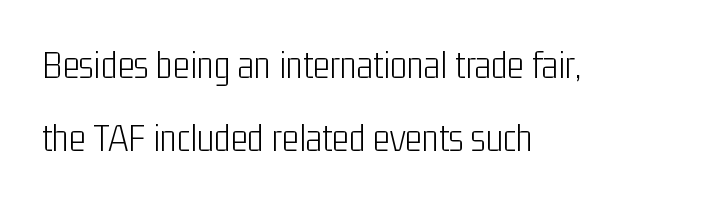
The image shows 40 px light, condensed sans-serif type, upright; set left-aligned, line spacing 1.82x, normal letter spacing, not underlined; low stroke contrast and a medium x-height.
